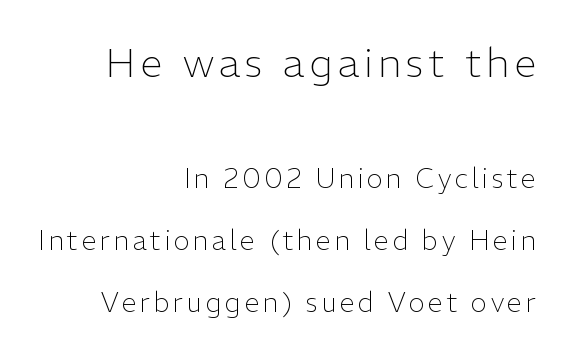
Q: Is the text bold? A: No.
Q: Is the text italic (slanted)? A: No, it is upright.
Q: Is the typeface a serif or a sans-serif typeface? A: Sans-serif.
Q: Is the text underlined? A: No.
Q: How is the paragraph aligned? A: Right-aligned.
Q: Is the spacing between lines tight, normal or loose? A: Loose.
Q: Which block of text is set in a larger size, the first (top) or the second (bottom)? A: The first (top) one.
Q: Width (condensed, normal, or wide)? A: Normal.
Q: Stroke contrast? A: Low.
Q: x-height? A: Medium.
Q: Monospaced? A: No.
